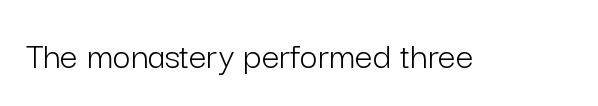
{"serif": "no", "italic": "no", "bold": "no", "weight": "light", "width": "normal", "stroke_contrast": "low", "x_height": "medium", "monospaced": "no", "underline": "no", "letter_spacing": "normal", "letter_spacing_em": 0.0, "glyph_px": 39}
